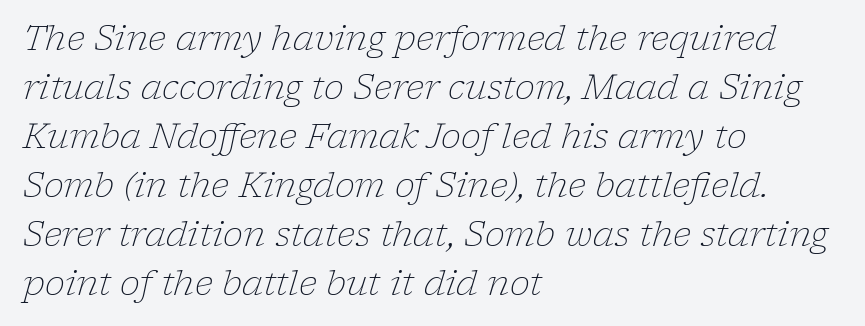
{"serif": "yes", "italic": "yes", "lean": "right", "slant_degrees": 17, "bold": "no", "weight": "light", "width": "normal", "stroke_contrast": "low", "x_height": "medium", "monospaced": "no", "underline": "no", "align": "left", "line_spacing": "normal", "line_spacing_ratio": 1.44, "letter_spacing": "normal", "letter_spacing_em": 0.0, "glyph_px": 34}
